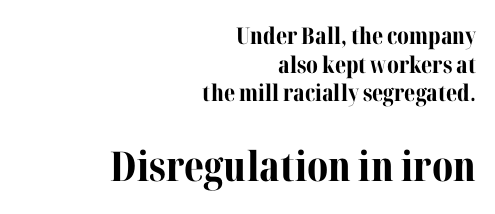
The image shows 41 px bold serif type, upright; set right-aligned, line spacing 1.24x, normal letter spacing, not underlined; the second (bottom) block is 1.78x larger; medium stroke contrast and a medium x-height.
